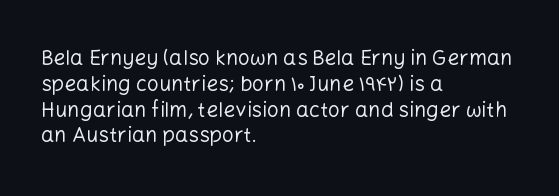
Q: Is the text bold? A: No.
Q: Is the text italic (slanted)? A: No, it is upright.
Q: Is the text underlined? A: No.
Q: How is the paragraph aligned? A: Left-aligned.
Q: Is the spacing between letters normal or unusually wide? A: Normal.
